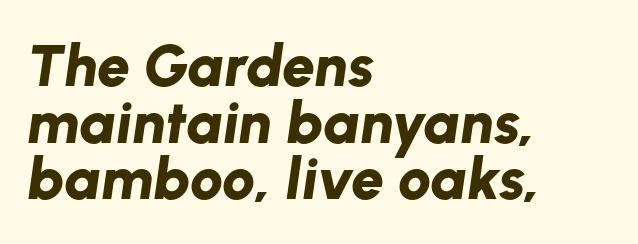
Thick stems and heavy bowls — unmistakably bold. The passage shown is typed in a proportional face where columns would drift. Short note: letters normally spaced. Nobody drew a line under any word here.
